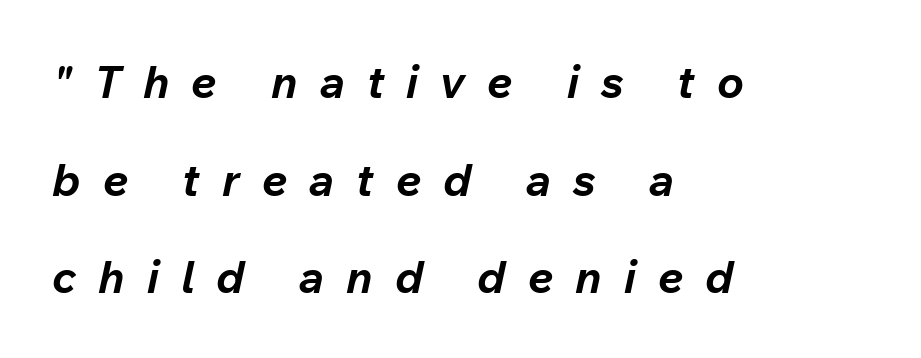
Think of a printed novel: that variable character pitch is what you see here. Rule under the text: the space is simply empty. How are the letters spaced? Widely, with obvious added tracking. The block of text is sparse from top to bottom, with ample space between rows.
